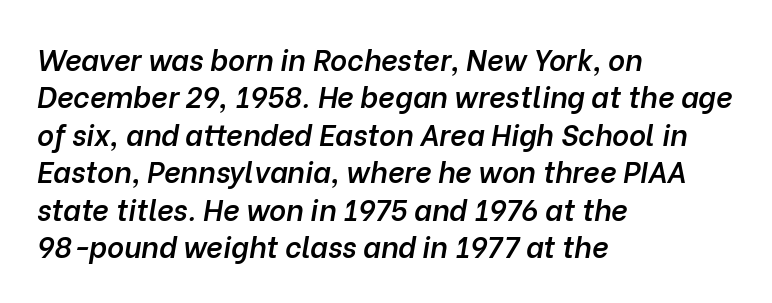
{"italic": "yes", "lean": "right", "slant_degrees": 10, "bold": "semi", "weight": "semibold", "width": "normal", "stroke_contrast": "low", "x_height": "medium", "monospaced": "no", "underline": "no", "align": "left", "line_spacing": "normal", "line_spacing_ratio": 1.29, "letter_spacing": "normal", "letter_spacing_em": 0.0, "glyph_px": 29}
